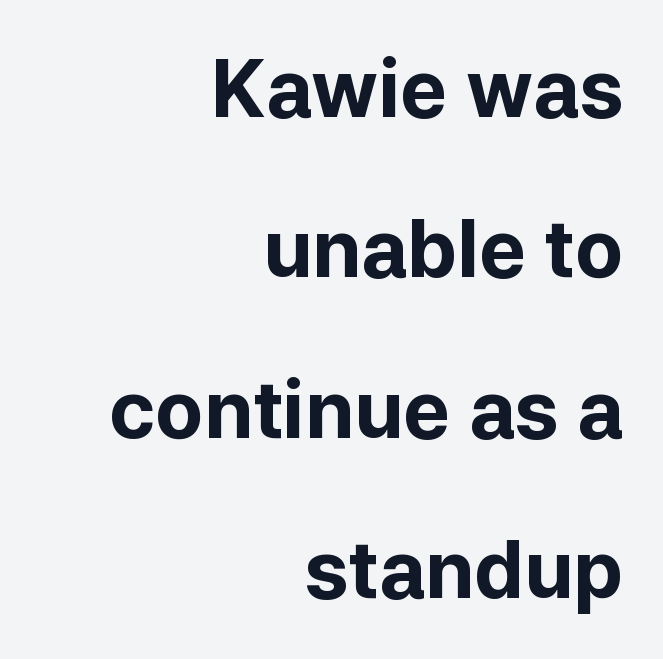
You could not count columns in this text — the font is proportionally spaced. Tracking here is standard; glyphs follow each other at the usual distance. Reading down the block, your eye finds every line finishing at a fixed right position. Unmarked baselines from the first word to the last.
